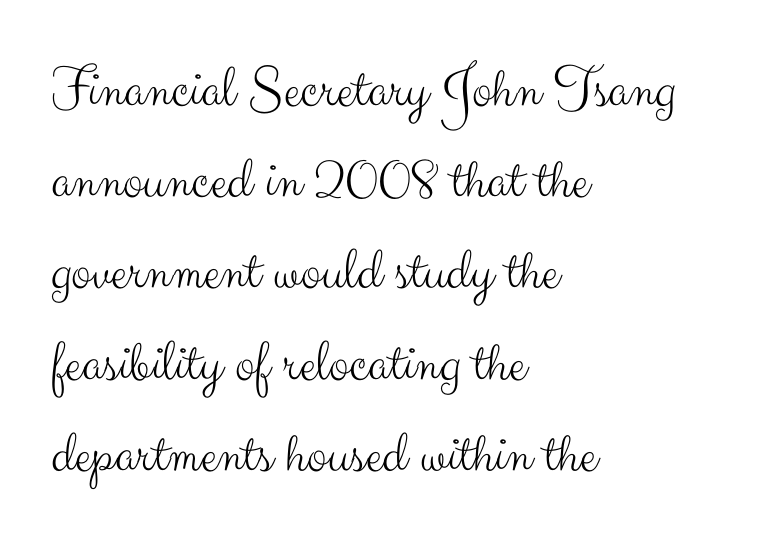
Q: Is the text bold? A: No.
Q: Is the text italic (slanted)? A: Yes.
Q: Is the typeface a serif or a sans-serif typeface? A: Sans-serif.
Q: Is the text underlined? A: No.
Q: How is the paragraph aligned? A: Left-aligned.
Q: Is the spacing between letters normal or unusually wide? A: Normal.
Q: Is the spacing between lines tight, normal or loose? A: Normal.
Q: Width (condensed, normal, or wide)? A: Normal.
Q: Stroke contrast? A: Medium.
Q: x-height? A: Small.
Q: Monospaced? A: No.
